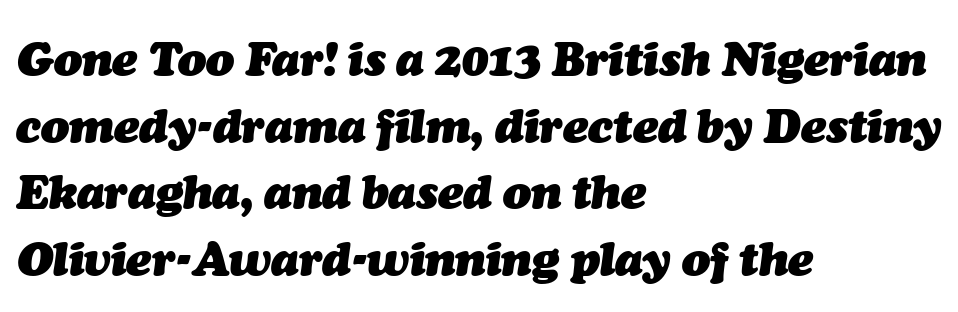
Q: Is the text bold? A: Yes.
Q: Is the text italic (slanted)? A: Yes, it leans right by about 7 degrees.
Q: Is the text underlined? A: No.
Q: How is the paragraph aligned? A: Left-aligned.
Q: Is the spacing between letters normal or unusually wide? A: Normal.
Q: Is the spacing between lines tight, normal or loose? A: Normal.
Q: Width (condensed, normal, or wide)? A: Normal.
Q: Stroke contrast? A: Medium.
Q: x-height? A: Medium.
Q: Monospaced? A: No.
